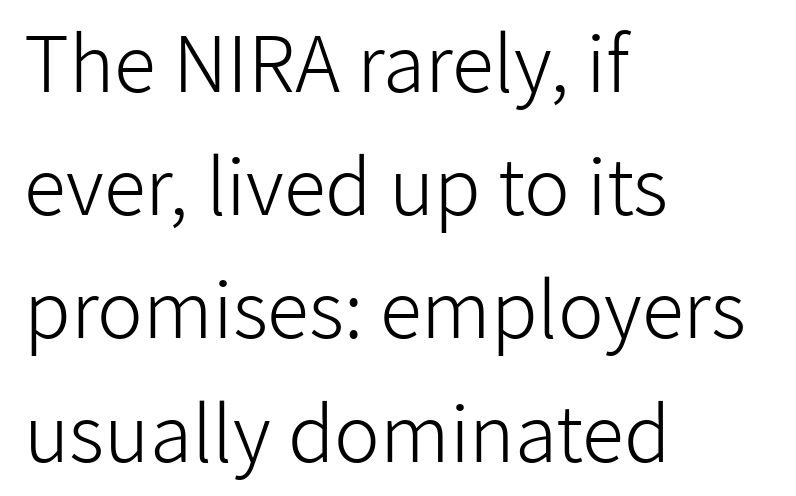
The rendering anchors every line to the left-hand side. Has an underline been added? It has not. This is not heavy type; no bold has been used. Ordinary non-slanted type is in use. Character widths vary here, with narrow letters taking less room than wide ones. Notice how descenders clear the ascenders below comfortably — that's standard leading.
